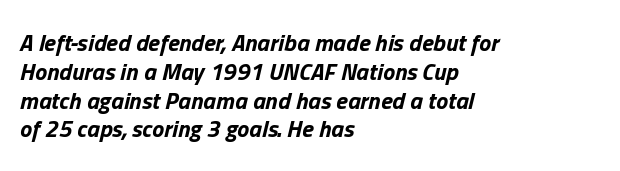
Compared with typical body copy, the letter spacing here is the same. Characters are canted at an angle relative to the baseline's perpendicular. Look at the stroke-to-counter ratio: heavy, a bold. Only glyphs here, with clear space below each row. Reading down the block, your eye returns to a fixed left position each line.
